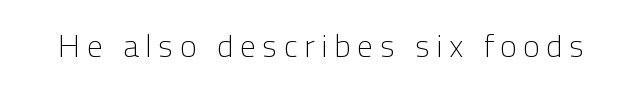
Q: Is the text bold? A: No.
Q: Is the text italic (slanted)? A: No, it is upright.
Q: Is the typeface a serif or a sans-serif typeface? A: Sans-serif.
Q: Is the text underlined? A: No.
Q: Width (condensed, normal, or wide)? A: Normal.
Q: Stroke contrast? A: Low.
Q: x-height? A: Medium.
Q: Monospaced? A: No.
